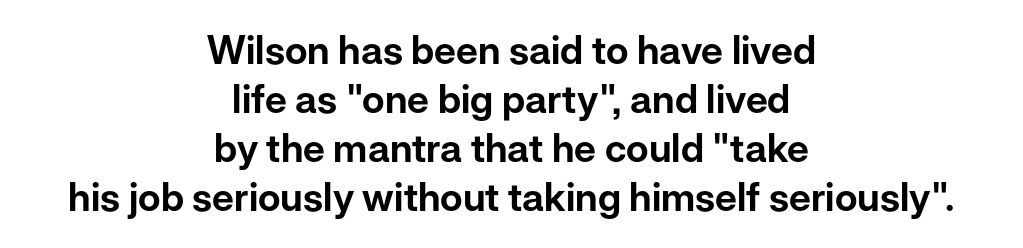
Q: Is the text italic (slanted)? A: No, it is upright.
Q: Is the typeface a serif or a sans-serif typeface? A: Sans-serif.
Q: Is the text underlined? A: No.
Q: How is the paragraph aligned? A: Centered.
Q: Is the spacing between letters normal or unusually wide? A: Normal.
Q: Is the spacing between lines tight, normal or loose? A: Normal.
Q: Width (condensed, normal, or wide)? A: Normal.
Q: Stroke contrast? A: Low.
Q: x-height? A: Medium.
Q: Monospaced? A: No.
